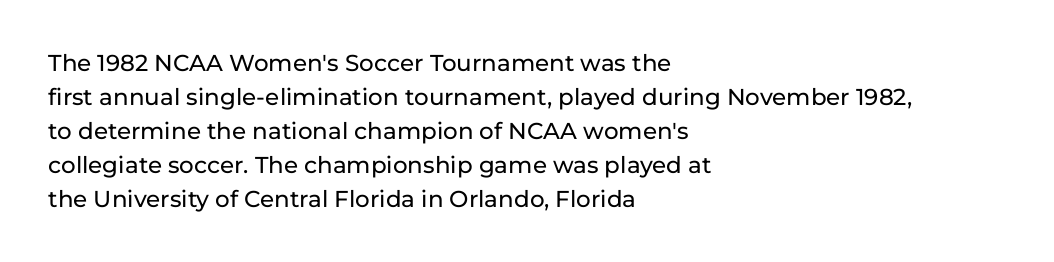
Q: Is the text italic (slanted)? A: No, it is upright.
Q: Is the text underlined? A: No.
Q: How is the paragraph aligned? A: Left-aligned.
Q: Is the spacing between letters normal or unusually wide? A: Normal.
Q: Is the spacing between lines tight, normal or loose? A: Normal.
